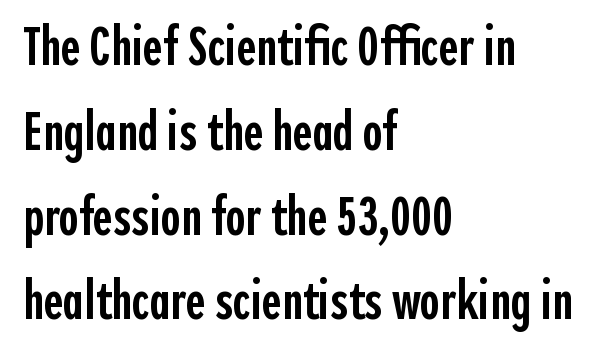
The image shows 54 px semibold, condensed sans-serif type, upright; set left-aligned, normal line spacing (1.57x), normal letter spacing, not underlined; a medium x-height.
